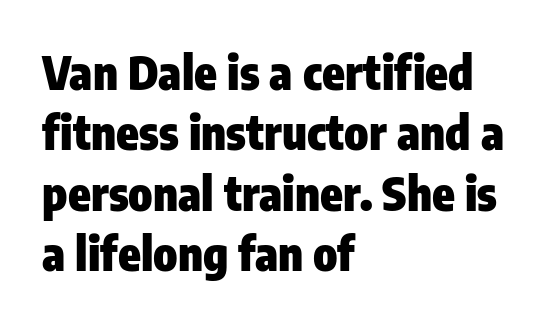
The image shows 46 px heavy, condensed sans-serif type, upright; set left-aligned, normal line spacing (1.31x), normal letter spacing, not underlined; low stroke contrast and a medium x-height.
